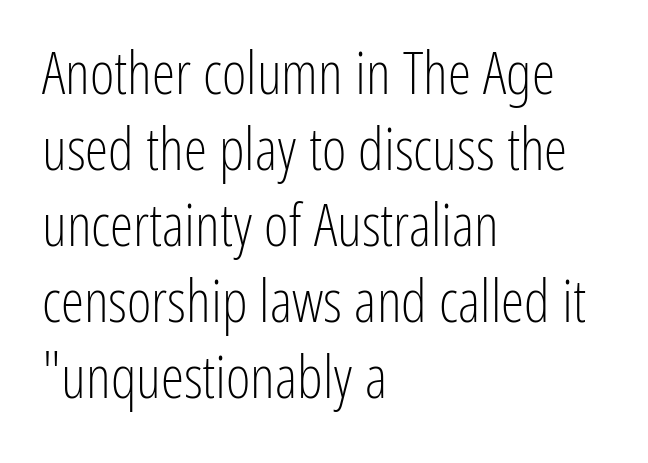
Spacing verdict: proportional, widths tailored to each character. Is the block centered? No — it sits flush against the left margin. No word sits above an underline. The passage shown is not bold in any degree.
